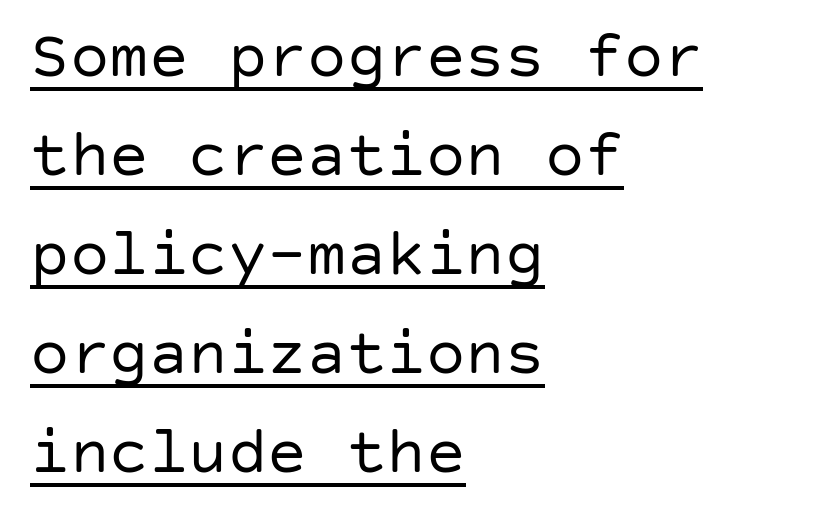
Q: Is the text bold? A: No.
Q: Is the text italic (slanted)? A: No, it is upright.
Q: Is the typeface a serif or a sans-serif typeface? A: Sans-serif.
Q: Is the text underlined? A: Yes.
Q: How is the paragraph aligned? A: Left-aligned.
Q: Is the spacing between letters normal or unusually wide? A: Normal.
Q: Is the spacing between lines tight, normal or loose? A: Normal.
Q: Width (condensed, normal, or wide)? A: Normal.
Q: Stroke contrast? A: Low.
Q: x-height? A: Large.
